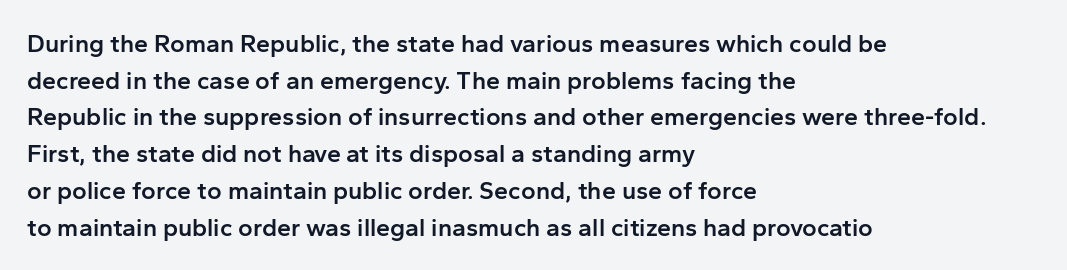
The gaps between neighbouring characters are ordinary and unremarkable. Clear beneath every line of the passage. The lettering holds an erect, upright posture throughout. Line starts are locked; line ends wander.
